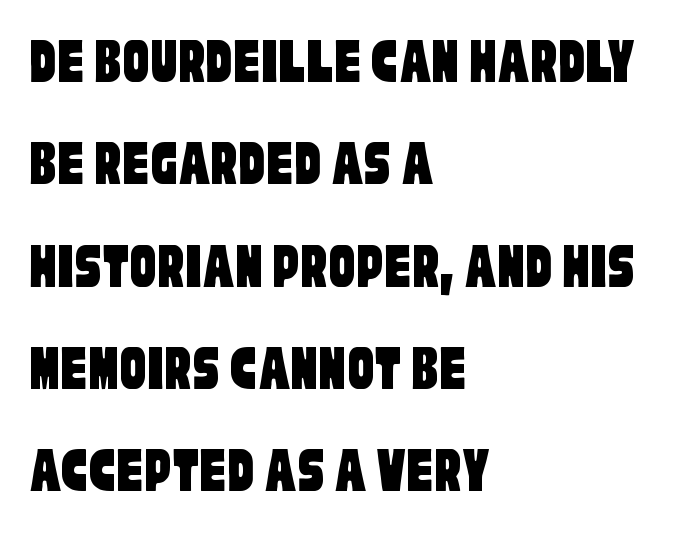
The image shows 66 px condensed sans-serif type; set left-aligned, normal line spacing (1.55x), normal letter spacing, not underlined; low stroke contrast and a large x-height.
